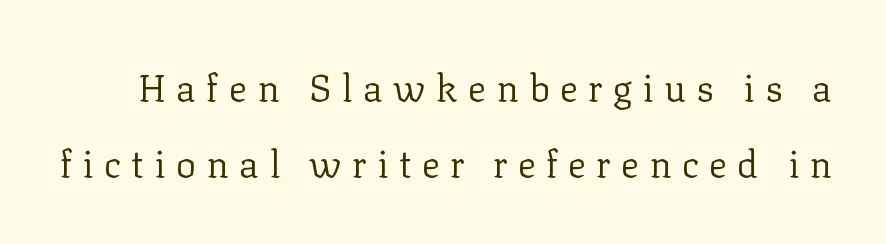
Q: Is the text bold? A: No.
Q: Is the text italic (slanted)? A: No, it is upright.
Q: Is the typeface a serif or a sans-serif typeface? A: Serif.
Q: Is the text underlined? A: No.
Q: Is the spacing between letters normal or unusually wide? A: Unusually wide.
Q: Is the spacing between lines tight, normal or loose? A: Loose.
Q: Width (condensed, normal, or wide)? A: Normal.
Q: Stroke contrast? A: Low.
Q: x-height? A: Medium.
Q: Monospaced? A: No.
